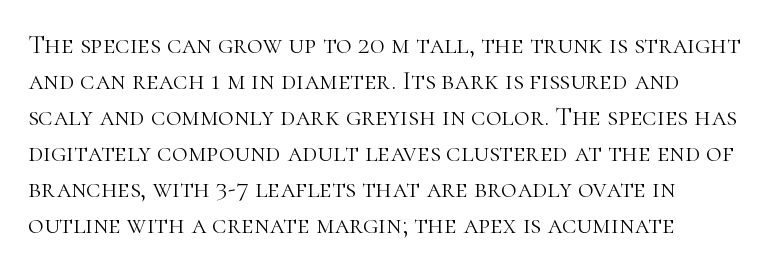
Q: Is the text bold? A: No.
Q: Is the text italic (slanted)? A: No, it is upright.
Q: Is the text underlined? A: No.
Q: Is the spacing between letters normal or unusually wide? A: Normal.
Q: Is the spacing between lines tight, normal or loose? A: Normal.
